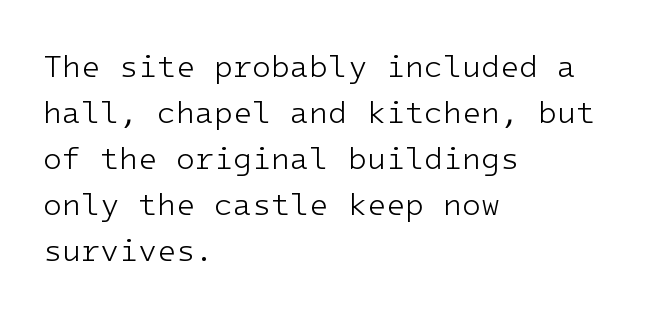
{"serif": "no", "italic": "no", "bold": "no", "weight": "light", "width": "normal", "stroke_contrast": "low", "x_height": "medium", "monospaced": "yes", "underline": "no", "align": "left", "line_spacing": "normal", "line_spacing_ratio": 1.48, "letter_spacing": "normal", "letter_spacing_em": 0.0, "glyph_px": 31}
